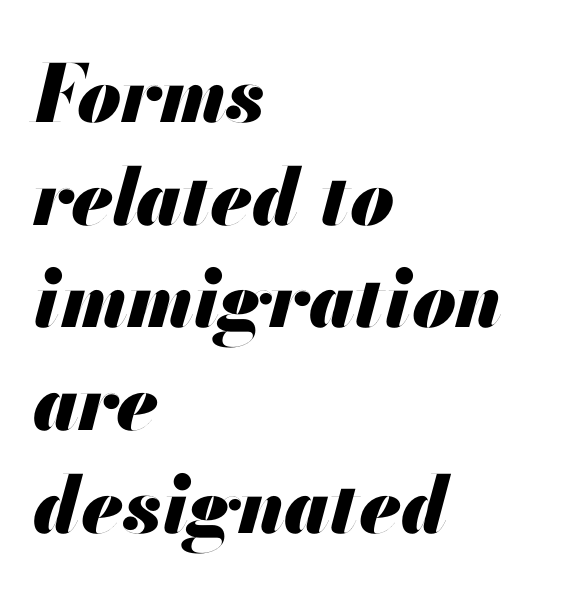
The image shows 79 px heavy type, italic (leaning right); set left-aligned, normal line spacing (1.3x), normal letter spacing, not underlined; medium stroke contrast and a small x-height.
